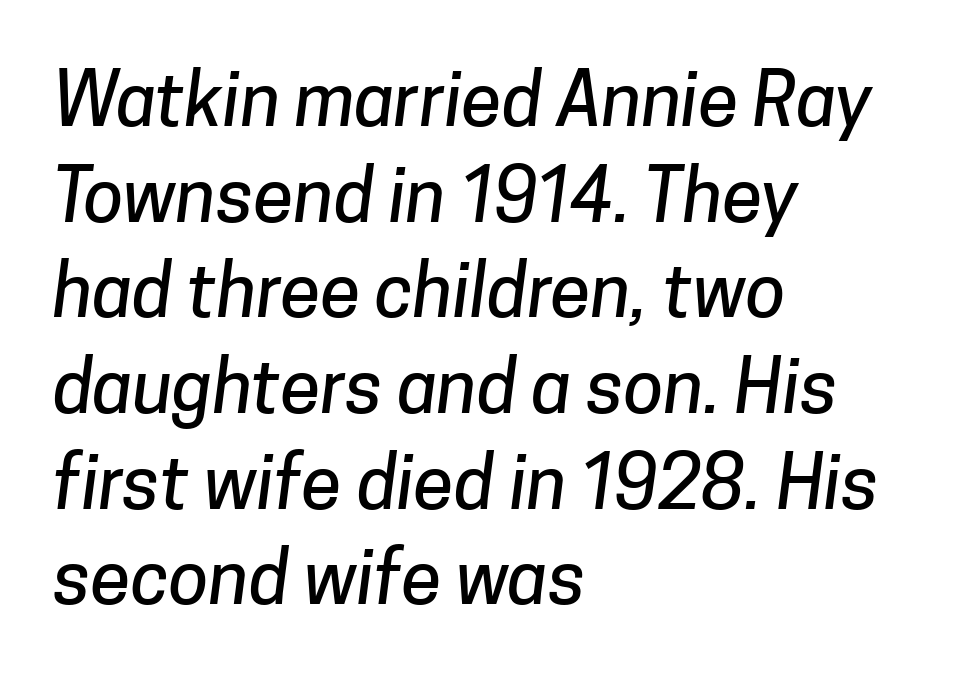
Check where the strokes stop: nothing finishes them off — pure sans. Rows of type keep a routine distance in the vertical direction. If you drew a ruler down the left edge, every line would touch it. The specimen omits any rule beneath the text block's lines. Note the varied advance widths — an 'i' is clearly narrower than an 'm'. Nobody touched the tracking dial on this one.
